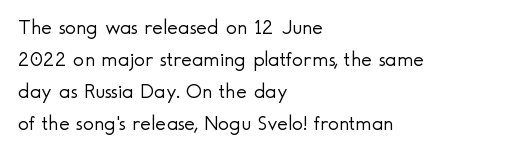
Is the block centered? No — it sits flush against the left margin. Honestly, the row spacing looks completely unremarkable. Check under the words: just untouched page. Ascenders rise straight up at ninety degrees. Nobody touched the tracking dial on this one.
